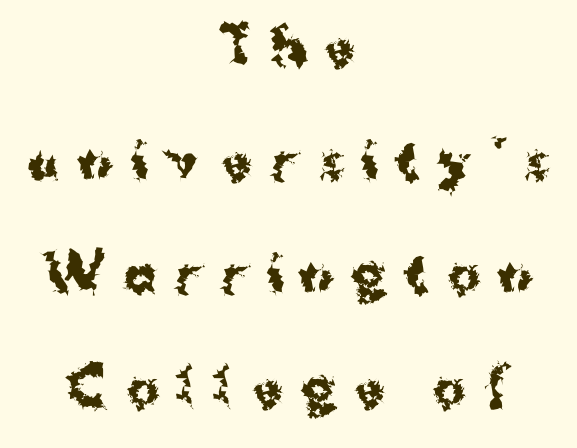
{"serif": "no", "italic": "no", "bold": "yes", "weight": "bold", "width": "normal", "stroke_contrast": "medium", "x_height": "medium", "monospaced": "no", "underline": "no", "align": "center", "line_spacing": "loose", "line_spacing_ratio": 2.32, "letter_spacing": "wide", "letter_spacing_em": 0.38, "glyph_px": 49}
